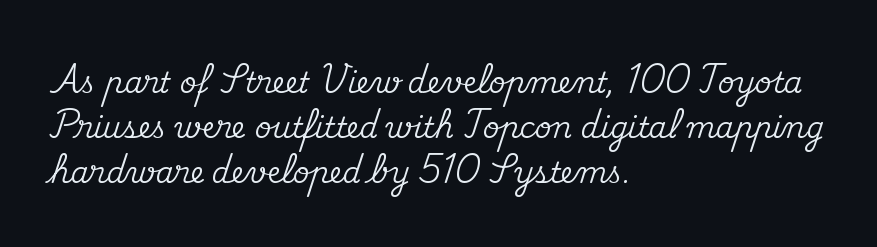
The image shows 29 px serif type; set left-aligned, normal line spacing (1.55x), normal letter spacing, not underlined; medium stroke contrast and a small x-height.
